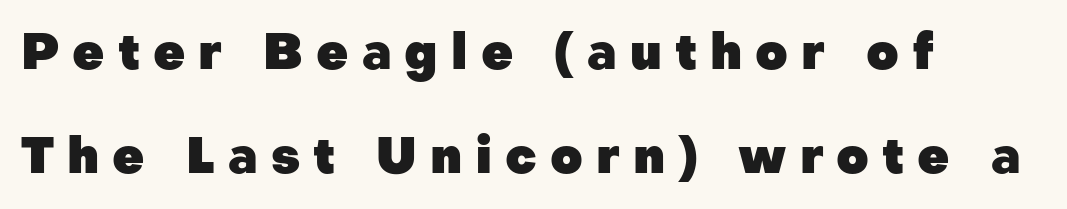
Q: Is the text bold? A: Yes.
Q: Is the text italic (slanted)? A: No, it is upright.
Q: Is the typeface a serif or a sans-serif typeface? A: Sans-serif.
Q: Is the text underlined? A: No.
Q: How is the paragraph aligned? A: Left-aligned.
Q: Is the spacing between letters normal or unusually wide? A: Unusually wide.
Q: Is the spacing between lines tight, normal or loose? A: Loose.
Q: Width (condensed, normal, or wide)? A: Normal.
Q: Stroke contrast? A: Low.
Q: x-height? A: Medium.
Q: Monospaced? A: No.
